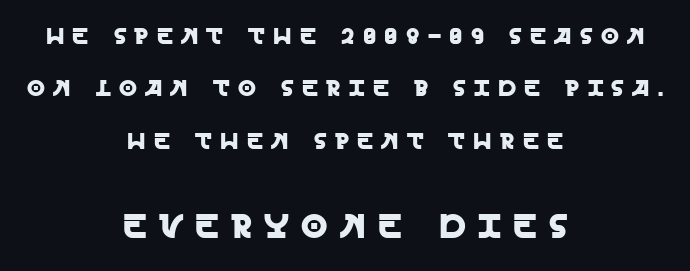
{"serif": "no", "italic": "no", "width": "normal", "x_height": "large", "monospaced": "no", "underline": "no", "align": "center", "line_spacing": "loose", "line_spacing_ratio": 2.28, "letter_spacing": "wide", "letter_spacing_em": 0.36, "larger_block": "second", "size_ratio": 1.48, "glyph_px": 34}
